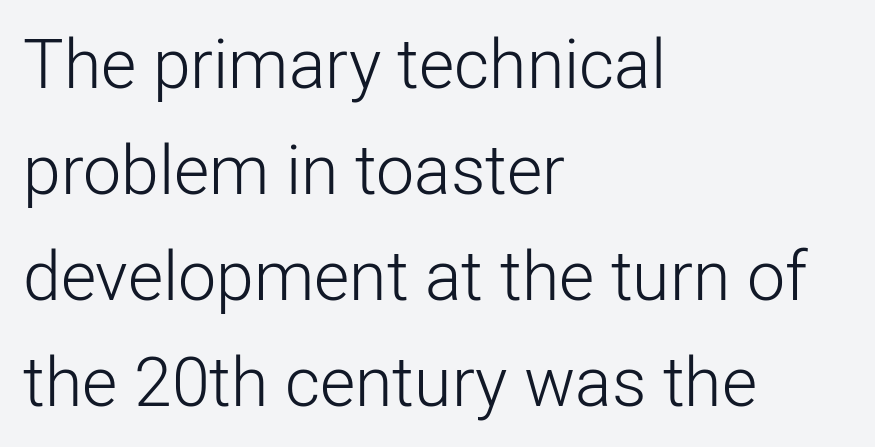
Clear beneath every line of the passage. Does extra space separate the letters? No, they use regular spacing. Do the characters align in a grid? No, the font is proportional. Weight class: somewhere from thin through regular. Characters remain perfectly vertical along every line.
